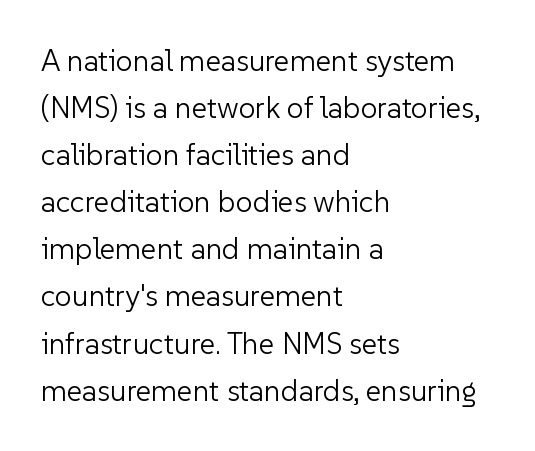
{"serif": "no", "italic": "no", "bold": "no", "weight": "light", "width": "normal", "stroke_contrast": "low", "x_height": "medium", "monospaced": "no", "underline": "no", "align": "left", "line_spacing": "normal", "line_spacing_ratio": 1.57, "letter_spacing": "normal", "letter_spacing_em": 0.0, "glyph_px": 30}
